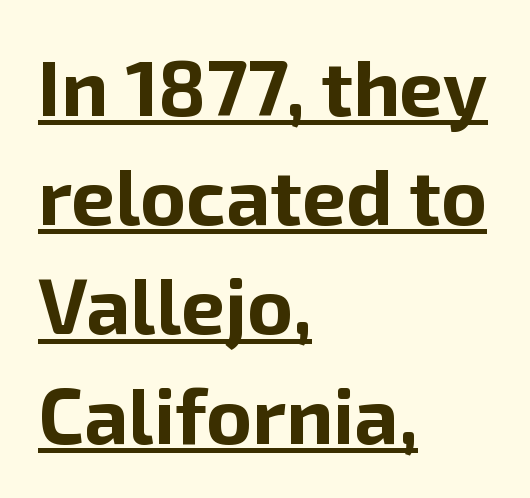
Q: Is the text bold? A: Yes.
Q: Is the text italic (slanted)? A: No, it is upright.
Q: Is the typeface a serif or a sans-serif typeface? A: Sans-serif.
Q: Is the text underlined? A: Yes.
Q: How is the paragraph aligned? A: Left-aligned.
Q: Is the spacing between letters normal or unusually wide? A: Normal.
Q: Is the spacing between lines tight, normal or loose? A: Normal.
Q: Width (condensed, normal, or wide)? A: Normal.
Q: Stroke contrast? A: Low.
Q: x-height? A: Medium.
Q: Monospaced? A: No.
